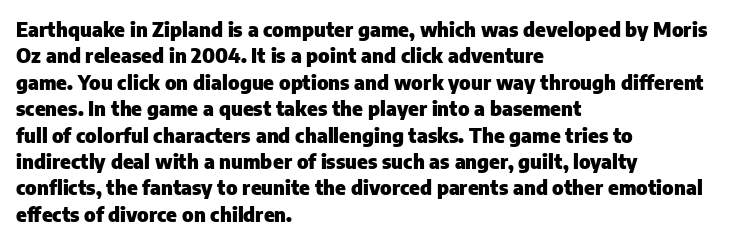
{"italic": "no", "bold": "yes", "underline": "no", "align": "left", "line_spacing": "normal", "line_spacing_ratio": 1.32, "letter_spacing": "normal", "letter_spacing_em": 0.0, "glyph_px": 20}
